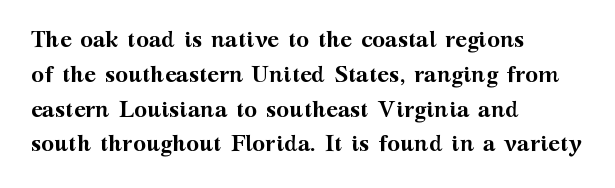
One-word summary of the alignment: left. Characters remain perfectly vertical along every line. Words float on clear page, feet unadorned. Look at the tracking — it's just the regular setting, nothing added.
